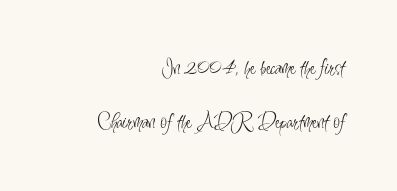
The image shows 24 px text type; set right-aligned, loose line spacing (2.24x), normal letter spacing, not underlined.
